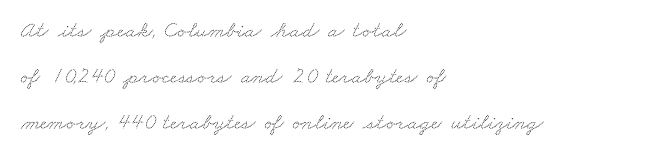
{"underline": "no", "align": "left", "line_spacing": "loose", "line_spacing_ratio": 2.0, "letter_spacing": "normal", "letter_spacing_em": 0.0, "glyph_px": 23}
